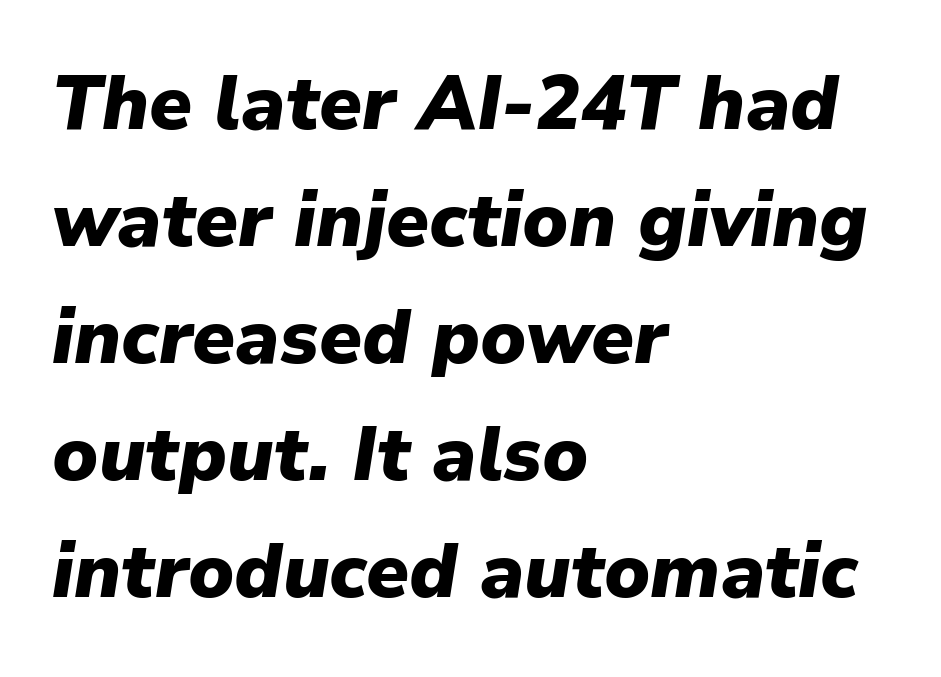
Q: Is the text bold? A: Yes.
Q: Is the text italic (slanted)? A: Yes, it leans right by about 9 degrees.
Q: Is the text underlined? A: No.
Q: How is the paragraph aligned? A: Left-aligned.
Q: Is the spacing between letters normal or unusually wide? A: Normal.
Q: Is the spacing between lines tight, normal or loose? A: Normal.
Q: Width (condensed, normal, or wide)? A: Normal.
Q: Stroke contrast? A: Low.
Q: x-height? A: Medium.
Q: Monospaced? A: No.
